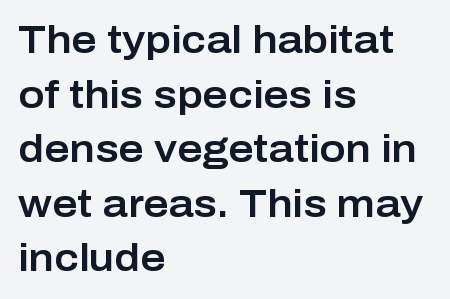
Q: Is the text italic (slanted)? A: No, it is upright.
Q: Is the typeface a serif or a sans-serif typeface? A: Sans-serif.
Q: Is the text underlined? A: No.
Q: How is the paragraph aligned? A: Left-aligned.
Q: Is the spacing between letters normal or unusually wide? A: Normal.
Q: Is the spacing between lines tight, normal or loose? A: Normal.
Q: Width (condensed, normal, or wide)? A: Normal.
Q: Stroke contrast? A: Low.
Q: x-height? A: Medium.
Q: Monospaced? A: No.
